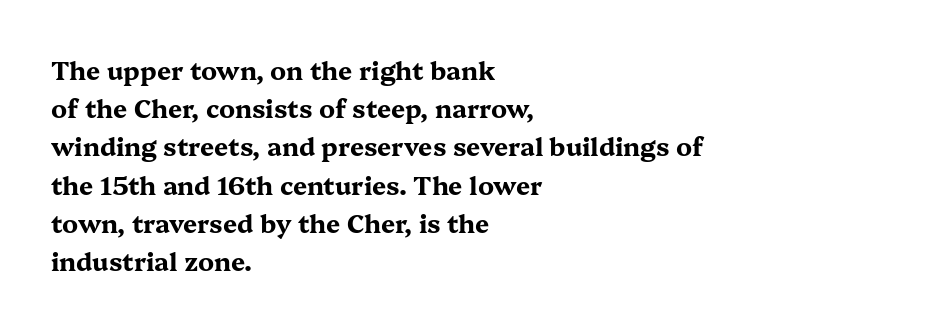
Q: Is the text bold? A: Yes.
Q: Is the text italic (slanted)? A: No, it is upright.
Q: Is the text underlined? A: No.
Q: How is the paragraph aligned? A: Left-aligned.
Q: Is the spacing between letters normal or unusually wide? A: Normal.
Q: Is the spacing between lines tight, normal or loose? A: Normal.
